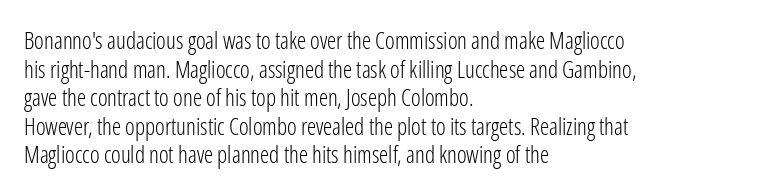
{"italic": "no", "bold": "no", "underline": "no", "align": "left", "line_spacing_ratio": 1.24, "letter_spacing": "normal", "letter_spacing_em": 0.0, "glyph_px": 23}
